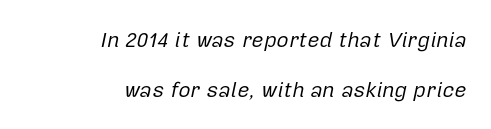
Q: Is the text bold? A: No.
Q: Is the text italic (slanted)? A: Yes, it leans right by about 12 degrees.
Q: Is the text underlined? A: No.
Q: How is the paragraph aligned? A: Right-aligned.
Q: Is the spacing between letters normal or unusually wide? A: Normal.
Q: Is the spacing between lines tight, normal or loose? A: Loose.
